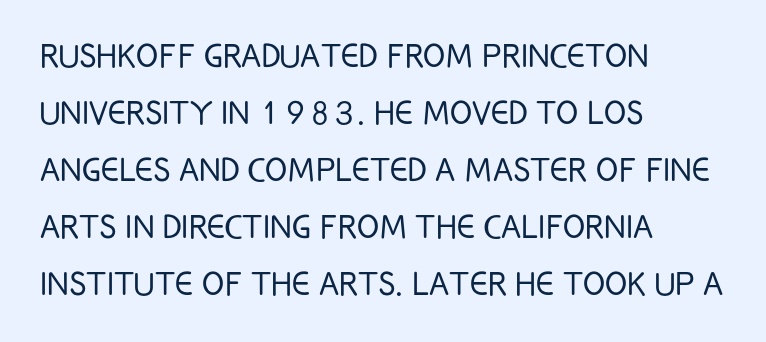
The image shows 41 px light, condensed sans-serif type, upright; set left-aligned, normal line spacing (1.39x), normal letter spacing, not underlined; low stroke contrast and a large x-height.
